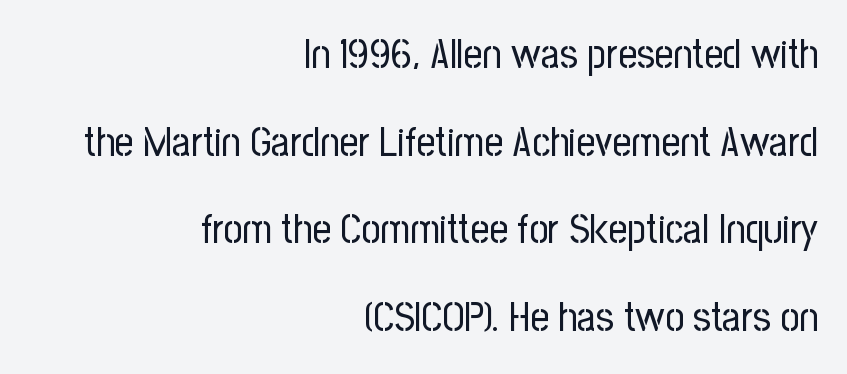
Q: Is the text bold? A: No.
Q: Is the text italic (slanted)? A: No, it is upright.
Q: Is the typeface a serif or a sans-serif typeface? A: Sans-serif.
Q: Is the text underlined? A: No.
Q: How is the paragraph aligned? A: Right-aligned.
Q: Is the spacing between letters normal or unusually wide? A: Normal.
Q: Is the spacing between lines tight, normal or loose? A: Loose.
Q: Width (condensed, normal, or wide)? A: Condensed.
Q: Stroke contrast? A: Low.
Q: x-height? A: Medium.
Q: Monospaced? A: No.
